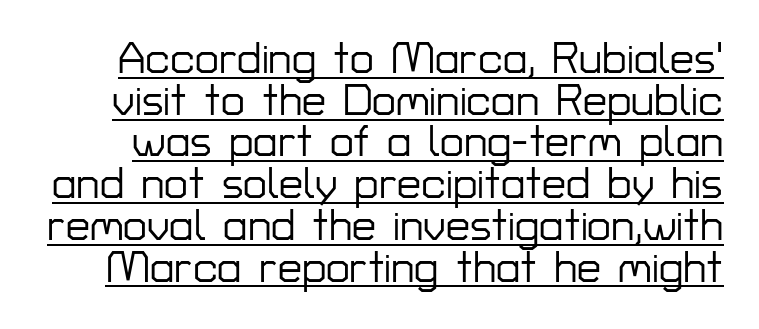
{"serif": "no", "italic": "no", "width": "normal", "stroke_contrast": "low", "x_height": "medium", "monospaced": "no", "underline": "yes", "line_spacing": "tight", "line_spacing_ratio": 0.97, "letter_spacing": "normal", "letter_spacing_em": 0.0, "glyph_px": 43}
